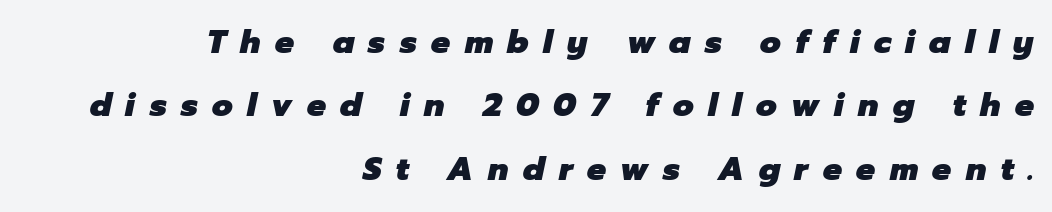
The letterforms stand isolated, each surrounded by extra space. Each glyph is drawn with heavy, bold strokes. The rendering uses a large line-height, opening up the rows. Compared with a flush-left layout, this one pins lines to the opposite, right side. The face used here is proportionally spaced, like ordinary book or web type.
